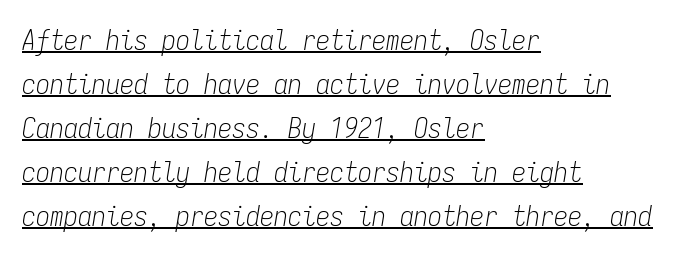
The image shows 28 px light, condensed type, italic (leaning right), monospaced; set left-aligned, normal line spacing (1.57x), normal letter spacing, underlined; low stroke contrast and a medium x-height.
